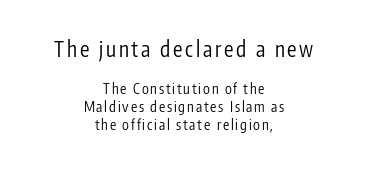
The image shows 21 px text type, upright; set centered, normal line spacing (1.29x), not underlined; the first (top) block is 1.5x larger.
